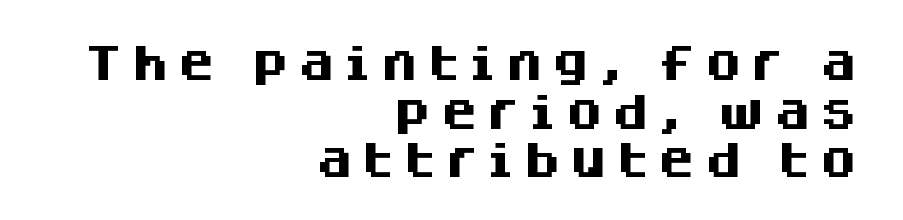
{"serif": "no", "italic": "no", "bold": "yes", "weight": "heavy", "width": "normal", "stroke_contrast": "medium", "x_height": "large", "monospaced": "no", "underline": "no", "align": "right", "line_spacing": "normal", "line_spacing_ratio": 1.28, "letter_spacing": "wide", "letter_spacing_em": 0.22, "glyph_px": 38}
